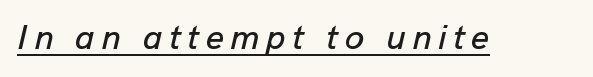
The image shows 35 px text type, italic (leaning right); set underlined; low stroke contrast and a medium x-height.
